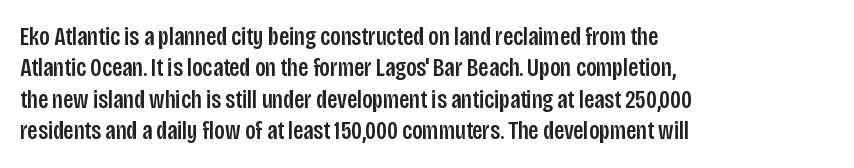
The image shows 26 px text type, upright; set left-aligned, line spacing 1.21x, normal letter spacing, not underlined.
